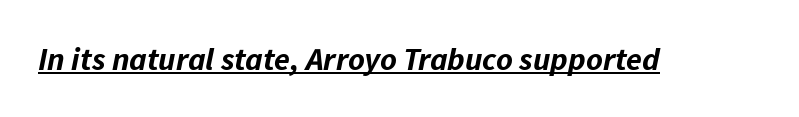
The image shows 32 px bold type, italic (leaning right); set normal letter spacing, underlined; low stroke contrast and a medium x-height.
